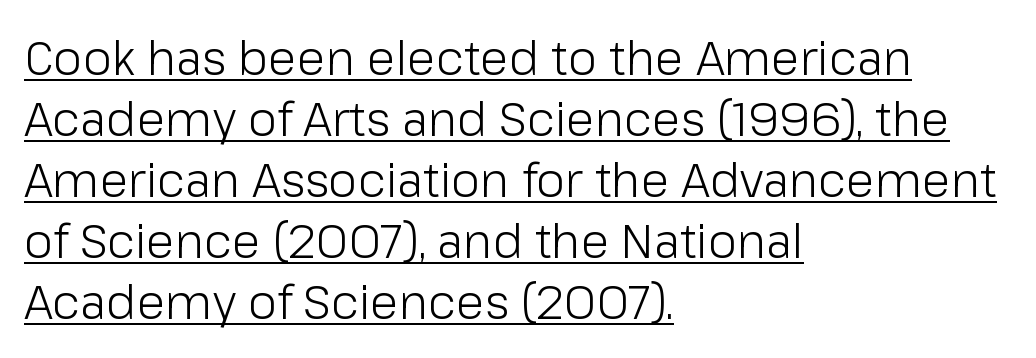
Q: Is the text bold? A: No.
Q: Is the text italic (slanted)? A: No, it is upright.
Q: Is the typeface a serif or a sans-serif typeface? A: Sans-serif.
Q: Is the text underlined? A: Yes.
Q: How is the paragraph aligned? A: Left-aligned.
Q: Is the spacing between letters normal or unusually wide? A: Normal.
Q: Is the spacing between lines tight, normal or loose? A: Normal.
Q: Width (condensed, normal, or wide)? A: Normal.
Q: Stroke contrast? A: Low.
Q: x-height? A: Medium.
Q: Monospaced? A: No.
